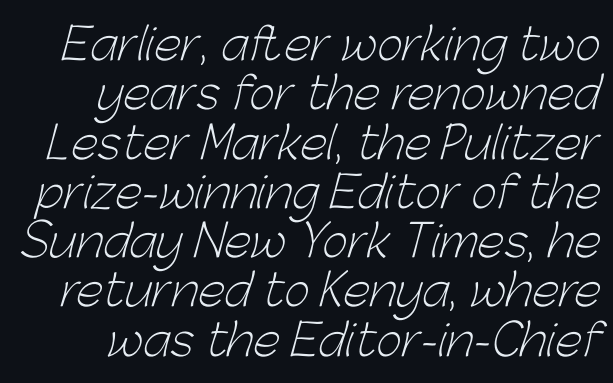
Q: Is the text bold? A: No.
Q: Is the typeface a serif or a sans-serif typeface? A: Sans-serif.
Q: Is the text underlined? A: No.
Q: Is the spacing between letters normal or unusually wide? A: Normal.
Q: Is the spacing between lines tight, normal or loose? A: Tight.
Q: Width (condensed, normal, or wide)? A: Normal.
Q: Stroke contrast? A: Low.
Q: x-height? A: Medium.
Q: Monospaced? A: No.
